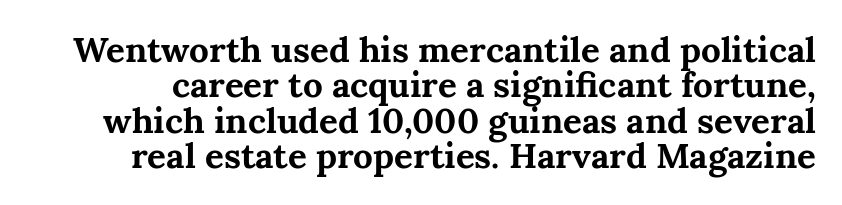
The image shows 35 px bold serif type, upright; set tight line spacing (1.01x), normal letter spacing, not underlined; medium stroke contrast and a medium x-height.
